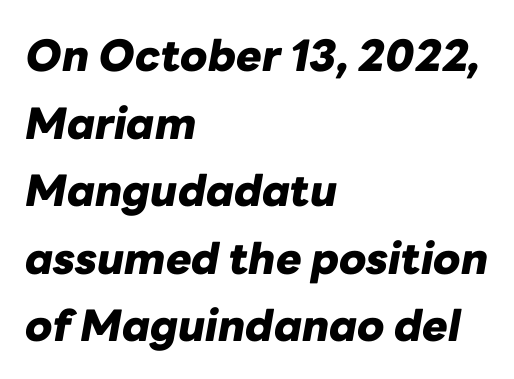
{"italic": "yes", "lean": "right", "slant_degrees": 10, "bold": "yes", "weight": "heavy", "width": "normal", "stroke_contrast": "low", "x_height": "medium", "monospaced": "no", "underline": "no", "align": "left", "line_spacing": "normal", "line_spacing_ratio": 1.57, "letter_spacing": "normal", "letter_spacing_em": 0.0, "glyph_px": 43}
